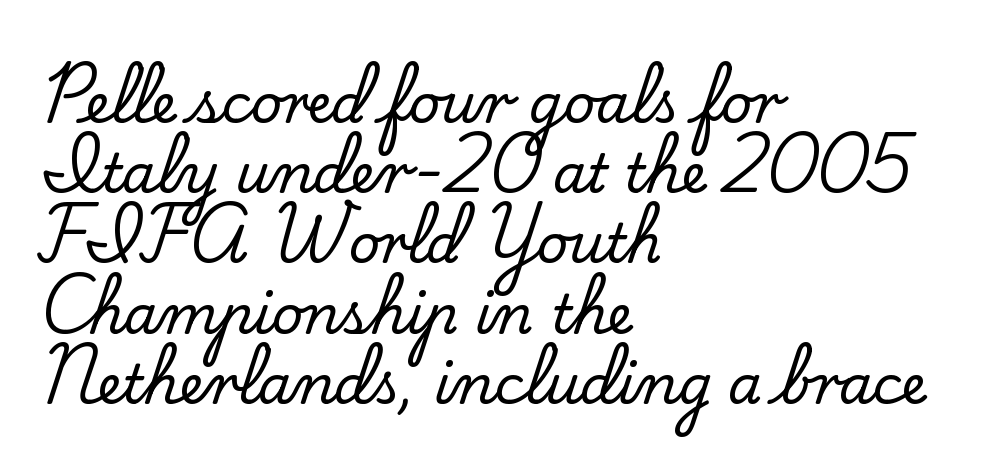
{"serif": "yes", "width": "normal", "stroke_contrast": "low", "x_height": "small", "monospaced": "no", "underline": "no", "align": "left", "line_spacing": "normal", "line_spacing_ratio": 1.3, "letter_spacing": "normal", "letter_spacing_em": 0.0, "glyph_px": 54}
